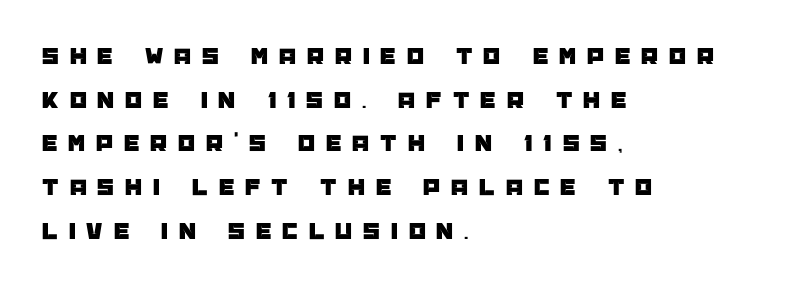
{"italic": "no", "underline": "no", "align": "left", "line_spacing_ratio": 1.82, "letter_spacing": "wide", "letter_spacing_em": 0.46, "glyph_px": 24}
